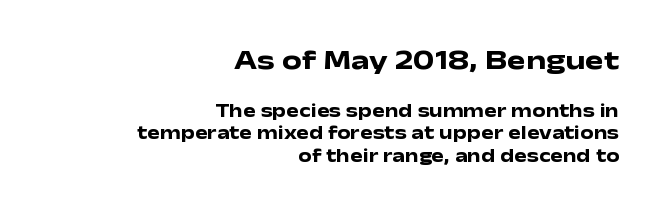
The image shows 28 px heavy, wide sans-serif type, upright; set right-aligned, line spacing 1.19x, normal letter spacing, not underlined; the first (top) block is 1.47x larger; low stroke contrast and a medium x-height.
